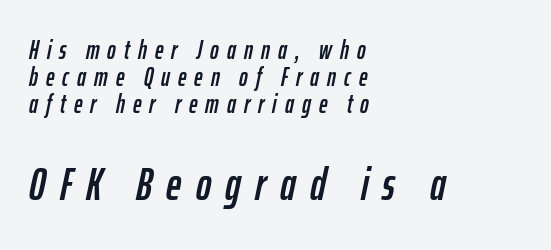
The image shows 46 px condensed type, italic (leaning right); set left-aligned, tight line spacing (1.04x), unusually wide letter spacing (+0.31 em), not underlined; the second (bottom) block is 1.77x larger; low stroke contrast and a medium x-height.
